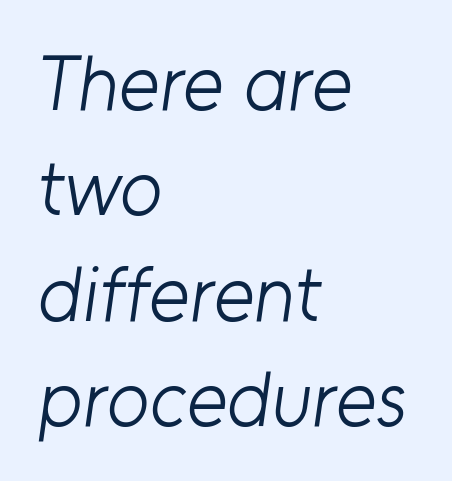
Q: Is the text bold? A: No.
Q: Is the typeface a serif or a sans-serif typeface? A: Sans-serif.
Q: Is the text underlined? A: No.
Q: How is the paragraph aligned? A: Left-aligned.
Q: Is the spacing between letters normal or unusually wide? A: Normal.
Q: Is the spacing between lines tight, normal or loose? A: Normal.
Q: Width (condensed, normal, or wide)? A: Normal.
Q: Stroke contrast? A: Low.
Q: x-height? A: Medium.
Q: Monospaced? A: No.
